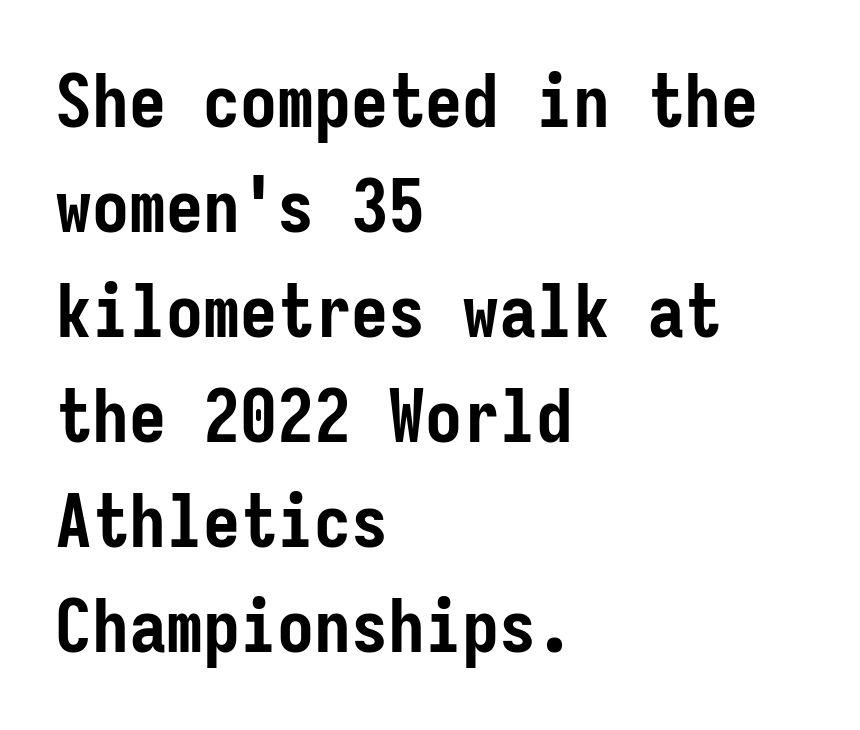
These lines sit exactly where default settings would place them. Look at the bottom of the vertical strokes: they stop flat, with no serifs. Just letters on the line, the space beneath them empty. Students, this is bold: see how much ink each stroke carries. Looks like terminal output: every glyph gets an equal slot. Visually the block forms a straight wall on the left and a jagged coastline on the right.
